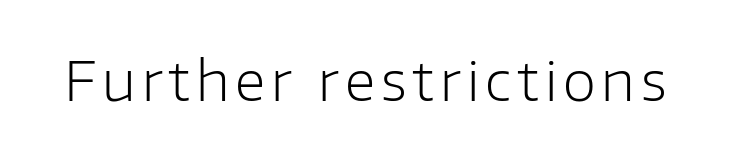
{"serif": "no", "italic": "no", "bold": "no", "weight": "light", "width": "normal", "stroke_contrast": "low", "x_height": "medium", "monospaced": "no", "underline": "no", "glyph_px": 54}
